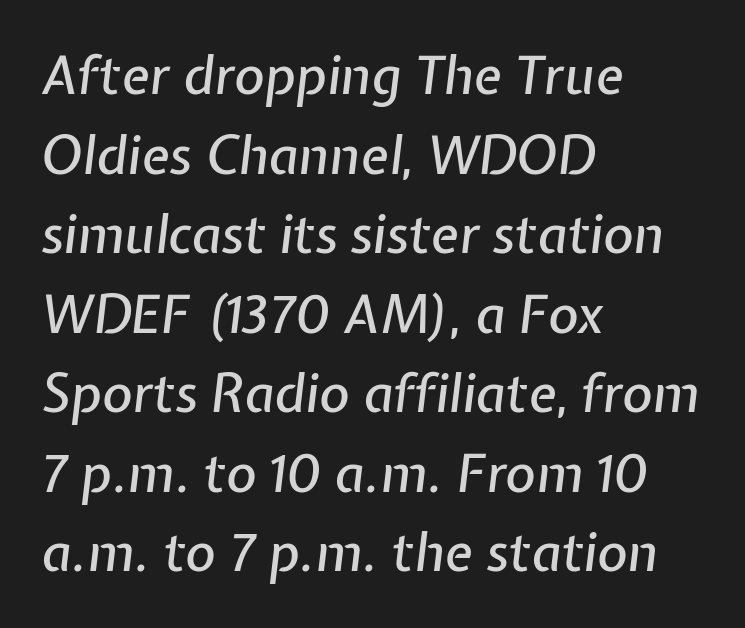
{"italic": "yes", "lean": "right", "slant_degrees": 7, "width": "normal", "stroke_contrast": "low", "x_height": "medium", "monospaced": "no", "underline": "no", "align": "left", "line_spacing": "normal", "line_spacing_ratio": 1.53, "letter_spacing": "normal", "letter_spacing_em": 0.0, "glyph_px": 52}
